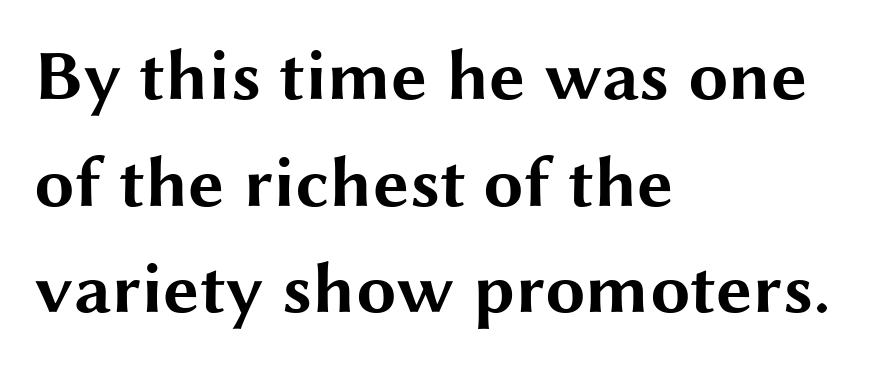
{"serif": "no", "italic": "no", "bold": "yes", "weight": "bold", "width": "wide", "stroke_contrast": "medium", "x_height": "medium", "monospaced": "no", "underline": "no", "align": "left", "line_spacing": "normal", "line_spacing_ratio": 1.48, "letter_spacing": "normal", "letter_spacing_em": 0.0, "glyph_px": 72}
